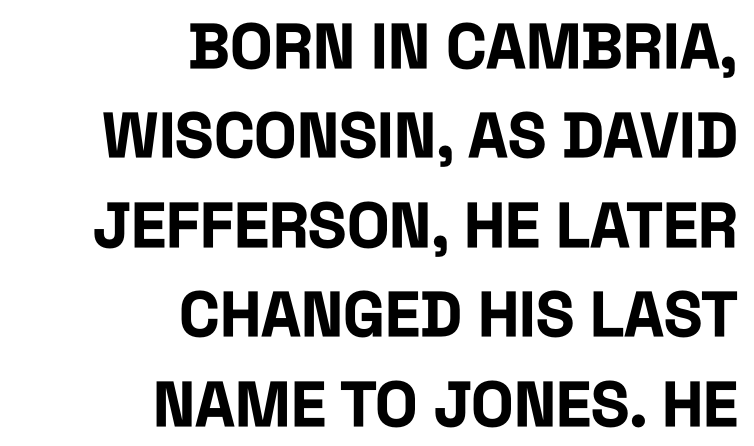
A typesetter would mark this as roman, not italic. If you measured baseline to baseline, you'd find a middling distance. The horizontal fit of the characters is conventional and even. A full-strength bold gives these letters their thick strokes. Right-aligned paragraph, ragged on the left. Typographically, this falls in the sans-serif category.
